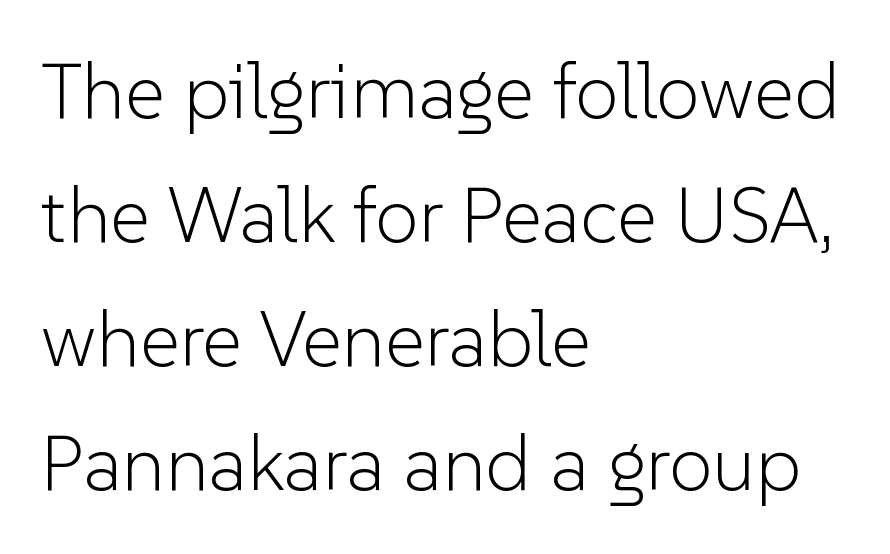
Q: Is the text bold? A: No.
Q: Is the text italic (slanted)? A: No, it is upright.
Q: Is the typeface a serif or a sans-serif typeface? A: Sans-serif.
Q: Is the text underlined? A: No.
Q: How is the paragraph aligned? A: Left-aligned.
Q: Is the spacing between letters normal or unusually wide? A: Normal.
Q: Is the spacing between lines tight, normal or loose? A: Normal.
Q: Width (condensed, normal, or wide)? A: Normal.
Q: Stroke contrast? A: Low.
Q: x-height? A: Medium.
Q: Monospaced? A: No.
